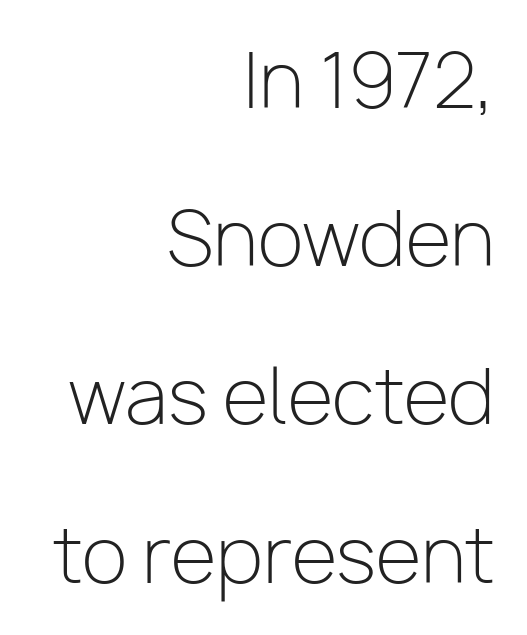
Horizontal alignment here is rightward, an uncommon choice for prose. The foot of each line stays bare and open. These lines were composed using upright roman letters. A typesetter would call this proportional, since set widths differ per character. A light-to-regular cut is what we see here.
